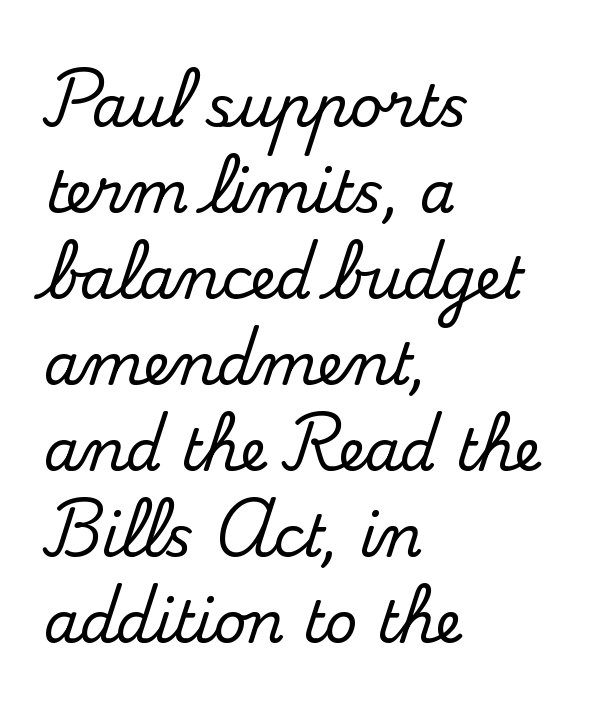
{"width": "normal", "stroke_contrast": "medium", "x_height": "small", "monospaced": "no", "underline": "no", "align": "left", "line_spacing": "normal", "line_spacing_ratio": 1.51, "letter_spacing": "normal", "letter_spacing_em": 0.0, "glyph_px": 57}
